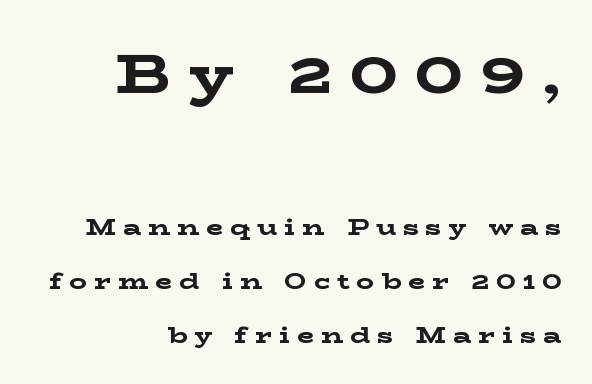
The image shows 55 px bold, wide serif type, upright; set right-aligned, loose line spacing (2.45x), unusually wide letter spacing (+0.32 em), not underlined; the first (top) block is 2.5x larger; low stroke contrast and a medium x-height.
